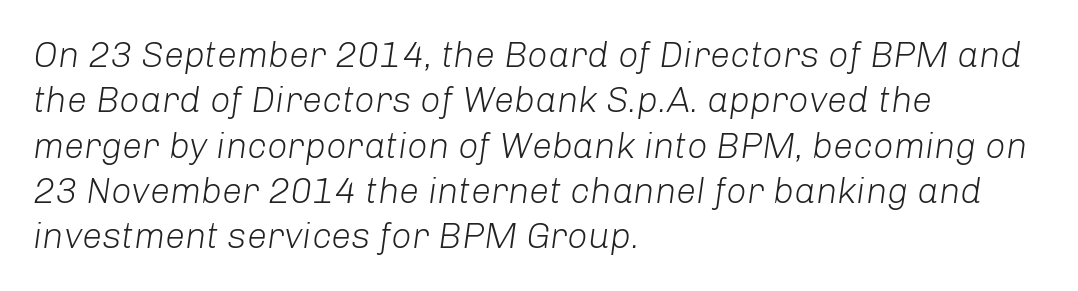
The image shows 36 px light type, italic (leaning right); set left-aligned, normal line spacing (1.26x), normal letter spacing, not underlined; low stroke contrast and a medium x-height.
